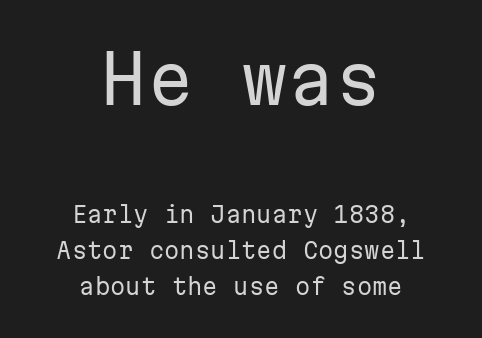
Q: Is the text bold? A: No.
Q: Is the text italic (slanted)? A: No, it is upright.
Q: Is the typeface a serif or a sans-serif typeface? A: Sans-serif.
Q: Is the text underlined? A: No.
Q: How is the paragraph aligned? A: Centered.
Q: Is the spacing between letters normal or unusually wide? A: Normal.
Q: Is the spacing between lines tight, normal or loose? A: Normal.
Q: Which block of text is set in a larger size, the first (top) or the second (bottom)? A: The first (top) one.
Q: Width (condensed, normal, or wide)? A: Normal.
Q: Stroke contrast? A: Low.
Q: x-height? A: Medium.
Q: Monospaced? A: Yes.
